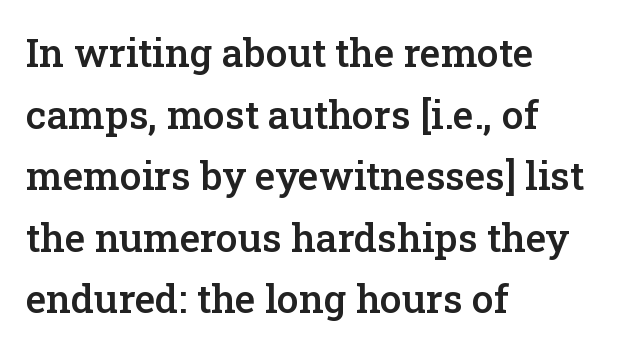
The passage is arranged the way most books set body copy — flush left. Vertical strokes here are truly vertical. Yep, those are serifs on the letters. One glance says typical: line gaps are just what's usual.
